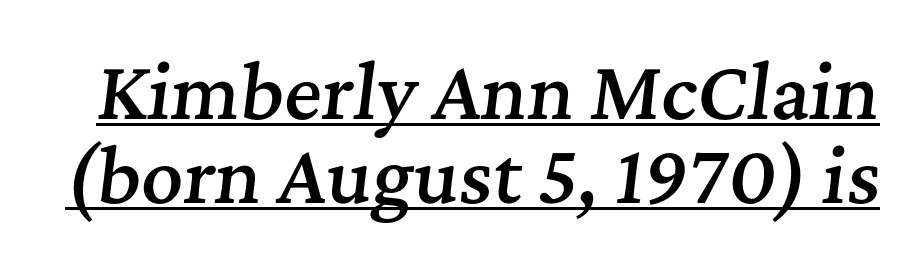
The image shows 72 px semibold serif type, italic (leaning right); set line spacing 1.17x, normal letter spacing, underlined; medium stroke contrast and a medium x-height.
